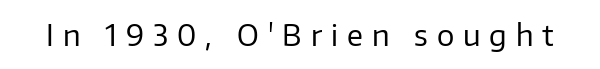
Q: Is the text bold? A: No.
Q: Is the text italic (slanted)? A: No, it is upright.
Q: Is the typeface a serif or a sans-serif typeface? A: Sans-serif.
Q: Is the text underlined? A: No.
Q: Is the spacing between letters normal or unusually wide? A: Unusually wide.
Q: Width (condensed, normal, or wide)? A: Normal.
Q: Stroke contrast? A: Low.
Q: x-height? A: Medium.
Q: Monospaced? A: No.
